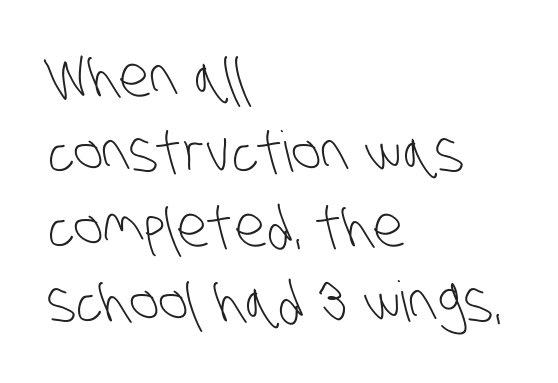
Q: Is the text bold? A: No.
Q: Is the typeface a serif or a sans-serif typeface? A: Sans-serif.
Q: Is the text underlined? A: No.
Q: How is the paragraph aligned? A: Left-aligned.
Q: Is the spacing between letters normal or unusually wide? A: Normal.
Q: Is the spacing between lines tight, normal or loose? A: Normal.
Q: Width (condensed, normal, or wide)? A: Condensed.
Q: Stroke contrast? A: Low.
Q: x-height? A: Large.
Q: Monospaced? A: No.
